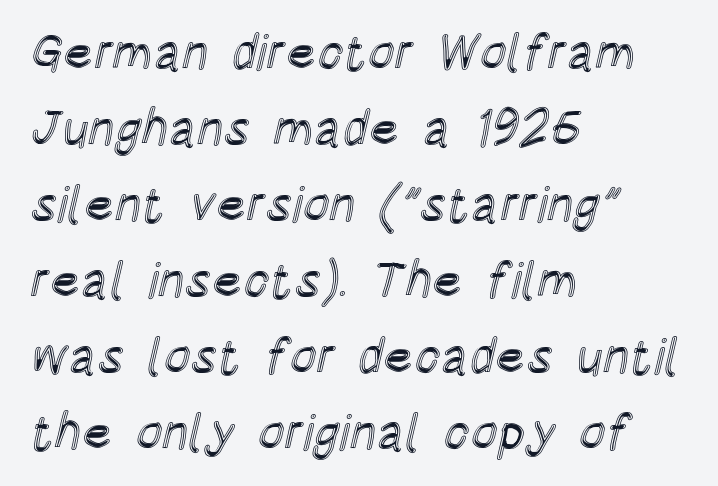
Q: Is the text italic (slanted)? A: Yes.
Q: Is the text underlined? A: No.
Q: How is the paragraph aligned? A: Left-aligned.
Q: Is the spacing between letters normal or unusually wide? A: Normal.
Q: Is the spacing between lines tight, normal or loose? A: Normal.
Q: Width (condensed, normal, or wide)? A: Condensed.
Q: x-height? A: Large.
Q: Monospaced? A: No.
